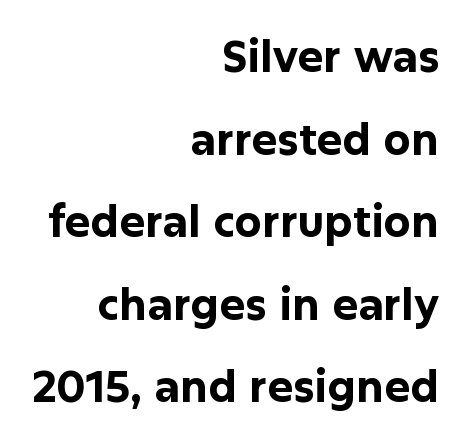
{"serif": "no", "italic": "no", "bold": "yes", "weight": "bold", "width": "normal", "stroke_contrast": "low", "x_height": "medium", "monospaced": "no", "underline": "no", "align": "right", "line_spacing": "loose", "line_spacing_ratio": 1.92, "letter_spacing": "normal", "letter_spacing_em": 0.0, "glyph_px": 43}
